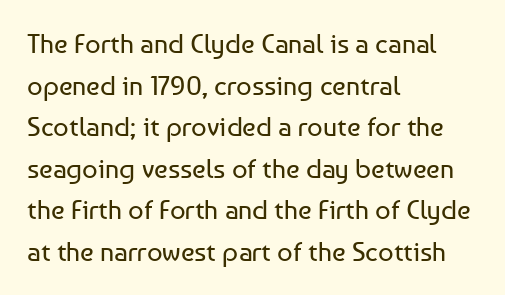
This sample uses an upright cut, with every glyph sitting square on the baseline. Lines of text with bare space underneath. The setting favours the left margin, as ordinary paragraphs usually do. Leading: standard. The typesetting does not lean heavy: it is not bold. You could call the tracking neutral — neither tight nor loose.
